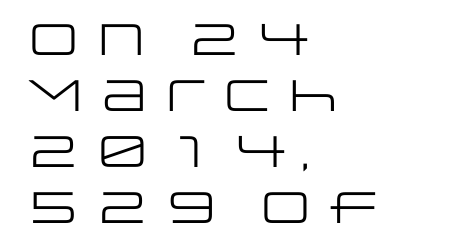
Q: Is the text bold? A: No.
Q: Is the text italic (slanted)? A: No, it is upright.
Q: Is the typeface a serif or a sans-serif typeface? A: Sans-serif.
Q: Is the text underlined? A: No.
Q: How is the paragraph aligned? A: Left-aligned.
Q: Is the spacing between letters normal or unusually wide? A: Normal.
Q: Is the spacing between lines tight, normal or loose? A: Normal.
Q: Width (condensed, normal, or wide)? A: Wide.
Q: Stroke contrast? A: Low.
Q: x-height? A: Large.
Q: Monospaced? A: No.
